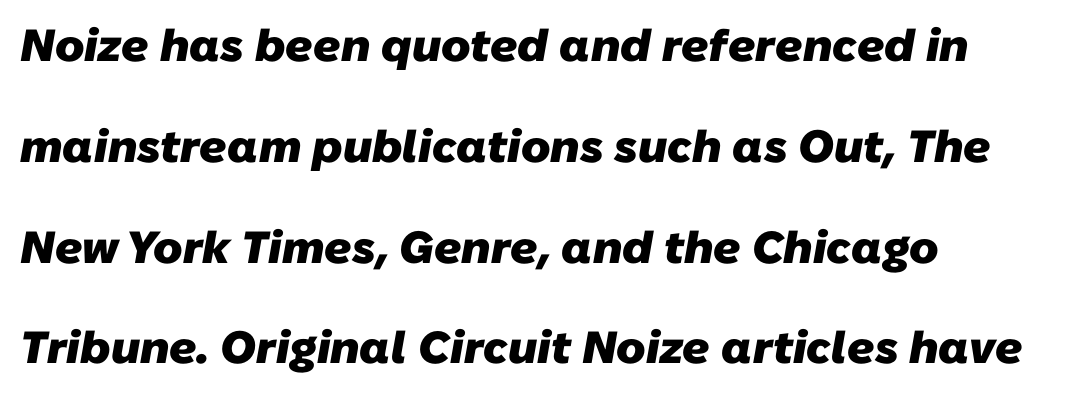
{"serif": "no", "bold": "yes", "weight": "heavy", "width": "normal", "stroke_contrast": "low", "x_height": "medium", "monospaced": "no", "underline": "no", "align": "left", "line_spacing": "loose", "line_spacing_ratio": 2.24, "letter_spacing": "normal", "letter_spacing_em": 0.0, "glyph_px": 45}
